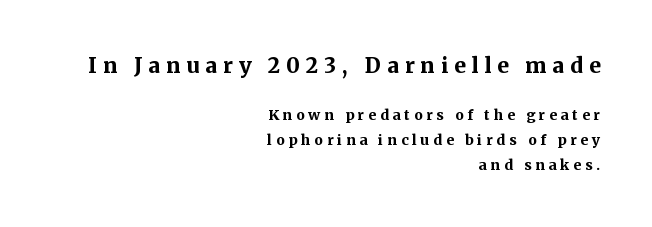
The passage shown begins with its larger block and ends with its smaller one. The passage shown is not underscored anywhere. The rag falls on the left side of this text block. Does extra space separate the letters? Yes, quite a lot of it. Designer's note — italics off, roman on.
